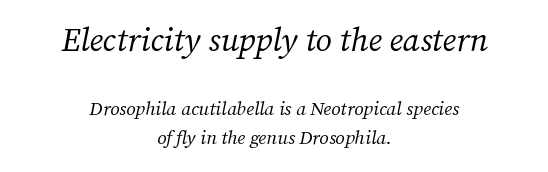
Each new line begins a customary step beneath the previous one. Underline: absent. Is the lower block the larger one? No — the upper block carries the bigger type. This sample uses an oblique cut, with every glyph tilted off the vertical. Horizontal alignment here is central, giving a formal, balanced look. Students, note that the glyphs here touch the page at normal intervals.
